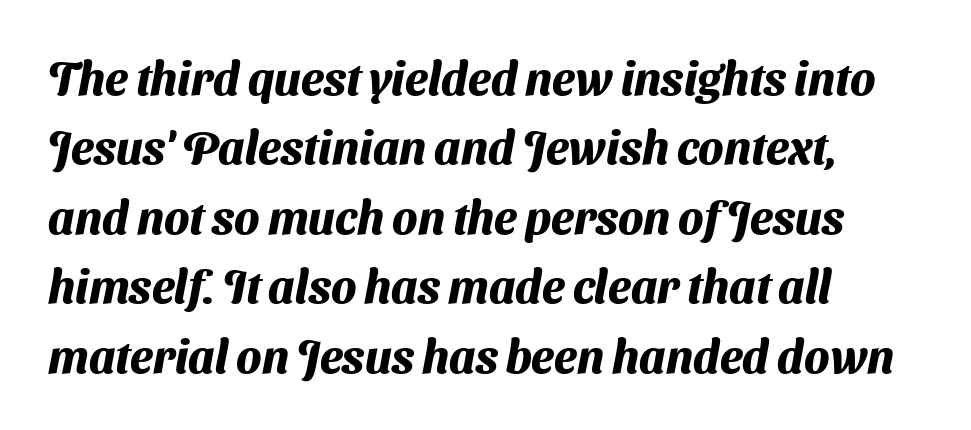
{"serif": "no", "bold": "yes", "weight": "heavy", "width": "normal", "stroke_contrast": "medium", "x_height": "medium", "monospaced": "no", "underline": "no", "align": "left", "line_spacing": "normal", "line_spacing_ratio": 1.51, "letter_spacing": "normal", "letter_spacing_em": 0.0, "glyph_px": 46}
